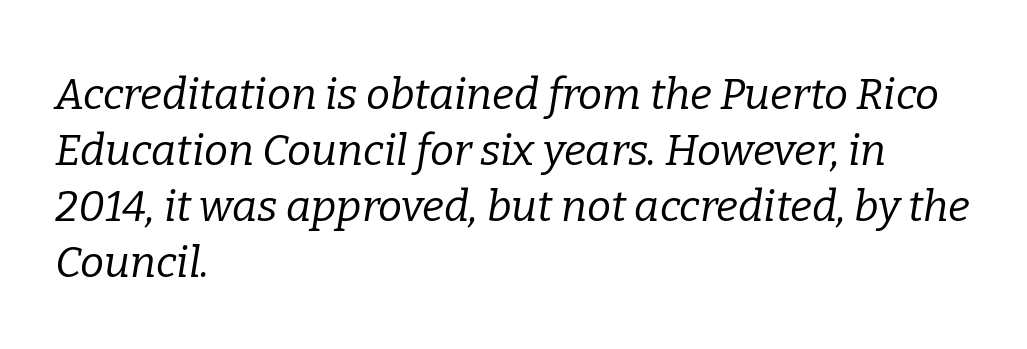
The image shows 43 px regular-weight serif type, italic (leaning right); set left-aligned, normal line spacing (1.3x), normal letter spacing, not underlined; low stroke contrast and a medium x-height.
